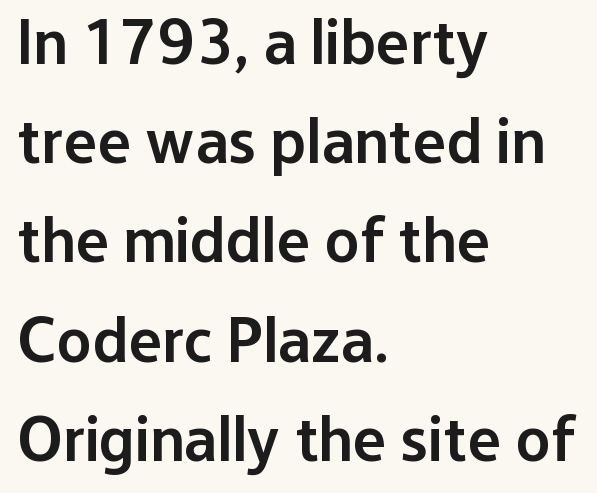
{"serif": "no", "italic": "no", "bold": "semi", "weight": "semibold", "width": "normal", "stroke_contrast": "low", "x_height": "medium", "monospaced": "no", "underline": "no", "align": "left", "line_spacing": "normal", "line_spacing_ratio": 1.55, "letter_spacing": "normal", "letter_spacing_em": 0.0, "glyph_px": 64}
